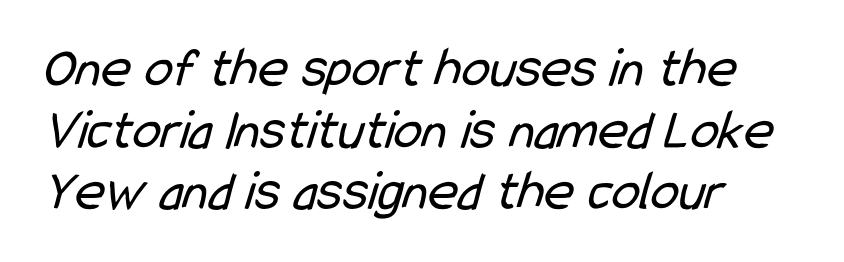
The image shows 57 px regular-weight, condensed sans-serif type; set left-aligned, tight line spacing (1.08x), normal letter spacing, not underlined; low stroke contrast and a medium x-height.
